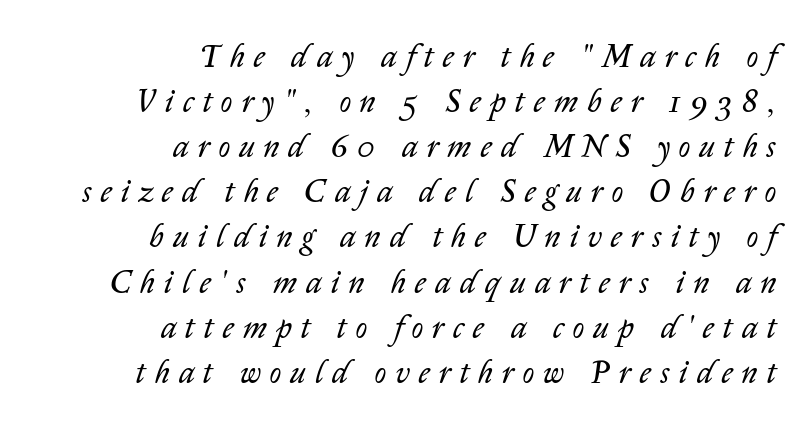
The image shows 32 px regular-weight type, italic (leaning right); set right-aligned, normal line spacing (1.41x), unusually wide letter spacing (+0.29 em), not underlined; low stroke contrast and a medium x-height.
